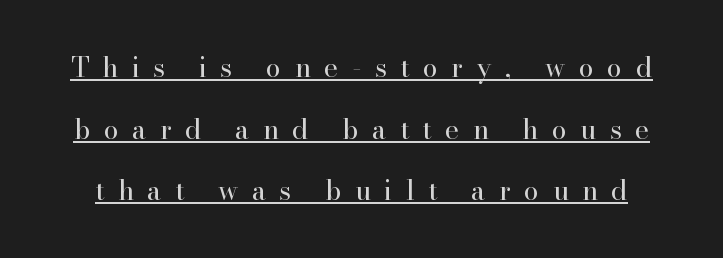
Each stroke keeps to a modest, everyday thickness or less. Is there much room between lines? Yes — plenty of vertical air separates them. The type is letterspaced generously, with wide tracking. Does a line run under the words? Yes, clearly. The specimen reads as upright at a glance.
